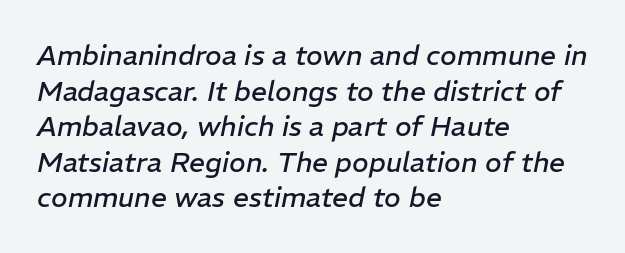
Q: Is the text bold? A: No.
Q: Is the text italic (slanted)? A: Yes, it leans right by about 11 degrees.
Q: Is the text underlined? A: No.
Q: How is the paragraph aligned? A: Left-aligned.
Q: Is the spacing between letters normal or unusually wide? A: Normal.
Q: Is the spacing between lines tight, normal or loose? A: Normal.
Q: Width (condensed, normal, or wide)? A: Normal.
Q: Stroke contrast? A: Low.
Q: x-height? A: Medium.
Q: Monospaced? A: No.
